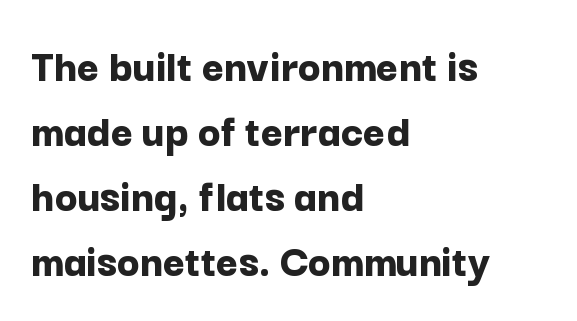
{"serif": "no", "italic": "no", "bold": "yes", "weight": "bold", "width": "normal", "stroke_contrast": "low", "x_height": "medium", "monospaced": "no", "underline": "no", "align": "left", "line_spacing": "normal", "line_spacing_ratio": 1.38, "letter_spacing": "normal", "letter_spacing_em": 0.0, "glyph_px": 47}
